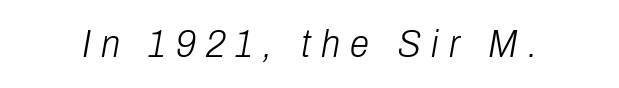
Q: Is the text bold? A: No.
Q: Is the text italic (slanted)? A: Yes, it leans right by about 10 degrees.
Q: Is the text underlined? A: No.
Q: Is the spacing between letters normal or unusually wide? A: Unusually wide.
Q: Width (condensed, normal, or wide)? A: Condensed.
Q: Stroke contrast? A: Low.
Q: x-height? A: Medium.
Q: Monospaced? A: No.
